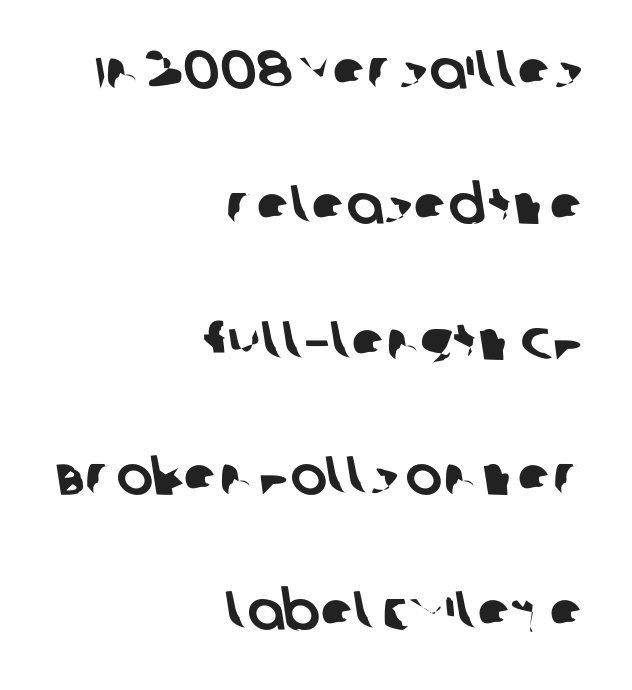
The rendering uses natural spacing where letterforms have individual widths. This rendering uses right alignment, leaving the left contour irregular. Observe the ordinary spacing: letters are neighbours, not strangers. Baseline-to-baseline distance is far greater than the letter height.
